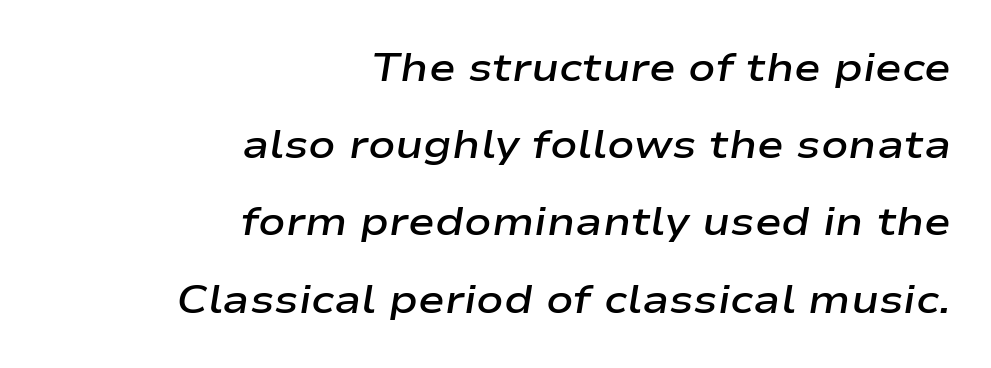
The image shows 40 px semibold, wide type, italic (leaning right); set right-aligned, loose line spacing (1.93x), normal letter spacing, not underlined; low stroke contrast and a medium x-height.
